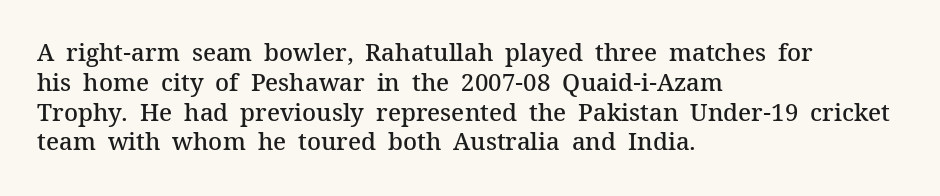
The letters stand upright; this is a roman face. Underline: absent. The sample has been set in demibold, a notch under bold. Here the glyphs are tracked normally, forming tight word shapes.
